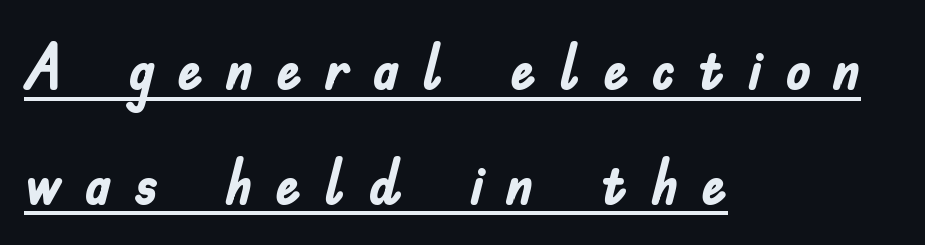
The image shows 64 px semibold, condensed sans-serif type; set left-aligned, line spacing 1.79x, unusually wide letter spacing (+0.35 em), underlined; low stroke contrast and a small x-height.
